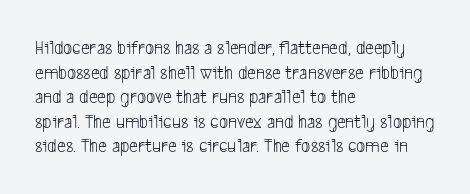
{"bold": "no", "underline": "no", "align": "left", "line_spacing_ratio": 1.23, "letter_spacing": "normal", "letter_spacing_em": 0.0, "glyph_px": 20}
